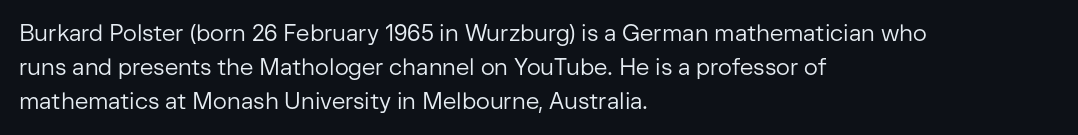
The image shows 23 px text type, upright; set left-aligned, normal line spacing (1.48x), normal letter spacing, not underlined.
